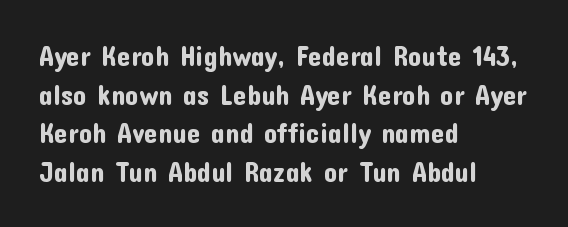
The image shows 27 px text type, upright; set left-aligned, normal line spacing (1.43x), normal letter spacing, not underlined.
